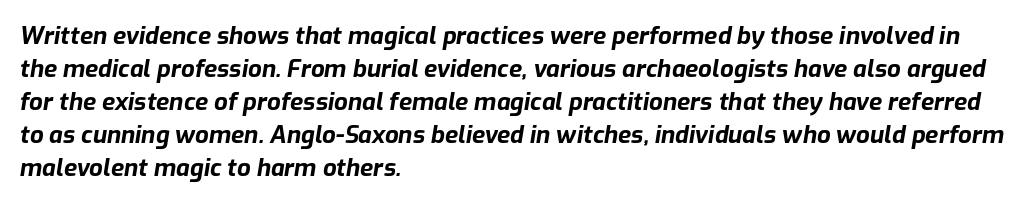
Emphasis by weight is at full strength: bold. A typesetter would mark this as italic. Layout note: lines flush left. There is no visible air inserted between adjacent glyphs.
